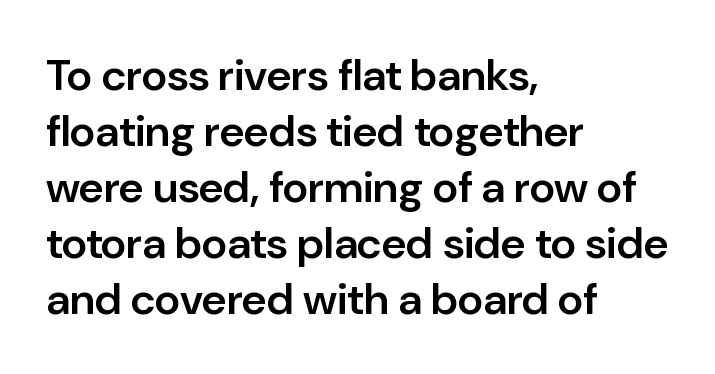
The image shows 44 px semibold sans-serif type, upright; set left-aligned, normal line spacing (1.27x), normal letter spacing, not underlined; low stroke contrast and a medium x-height.
